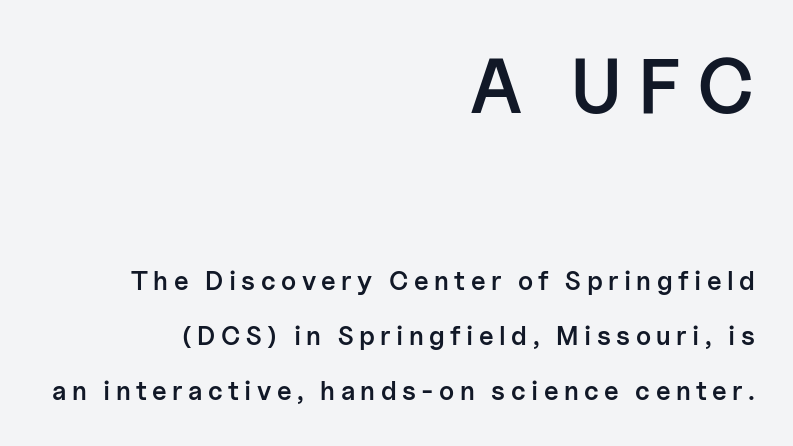
Regarding serifs, this sample does without them. Think of a printed novel: that variable character pitch is what you see here. As a designer I'd log this as weight 600, semibold. Is there much room between lines? Yes — plenty of vertical air separates them.
